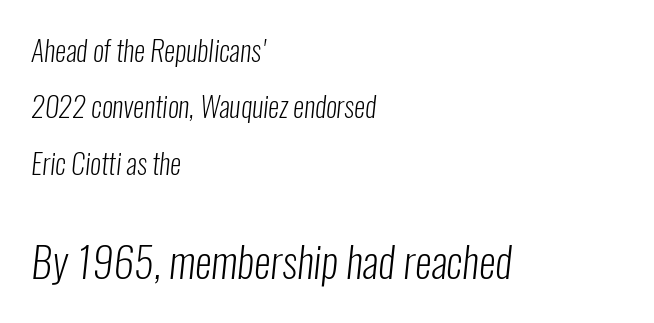
The image shows 42 px light, condensed sans-serif type; set left-aligned, loose line spacing (2.01x), normal letter spacing, not underlined; the second (bottom) block is 1.5x larger; low stroke contrast and a medium x-height.
